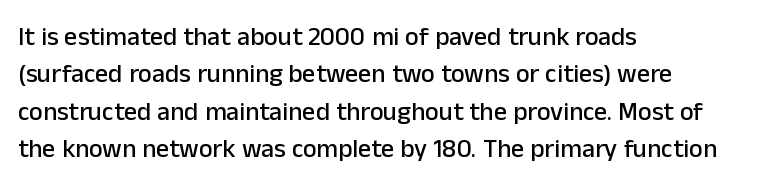
A typesetter would call this zero additional tracking. The string is rendered with underlining switched off. Reading down the block, your eye returns to a fixed left position each line. The lines sit at an ordinary, default distance from one another.
